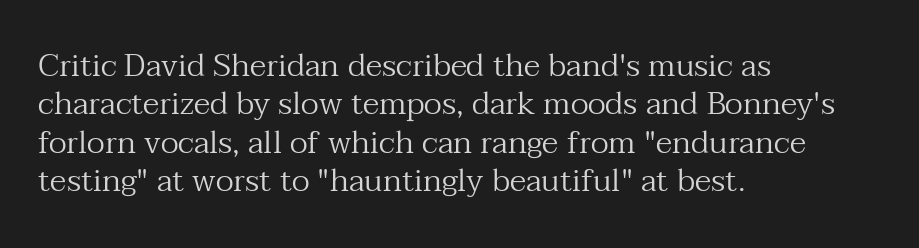
Q: Is the text bold? A: No.
Q: Is the text italic (slanted)? A: No, it is upright.
Q: Is the typeface a serif or a sans-serif typeface? A: Serif.
Q: Is the text underlined? A: No.
Q: How is the paragraph aligned? A: Left-aligned.
Q: Is the spacing between letters normal or unusually wide? A: Normal.
Q: Width (condensed, normal, or wide)? A: Normal.
Q: Stroke contrast? A: Medium.
Q: x-height? A: Medium.
Q: Monospaced? A: No.
